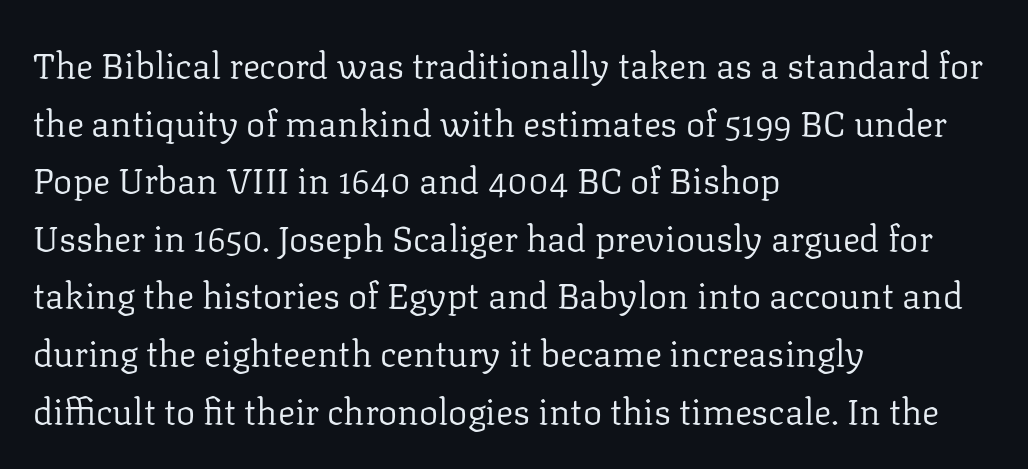
{"serif": "yes", "italic": "no", "bold": "no", "weight": "regular", "width": "normal", "stroke_contrast": "low", "x_height": "medium", "monospaced": "no", "underline": "no", "align": "left", "line_spacing": "normal", "line_spacing_ratio": 1.6, "letter_spacing": "normal", "letter_spacing_em": 0.0, "glyph_px": 36}
